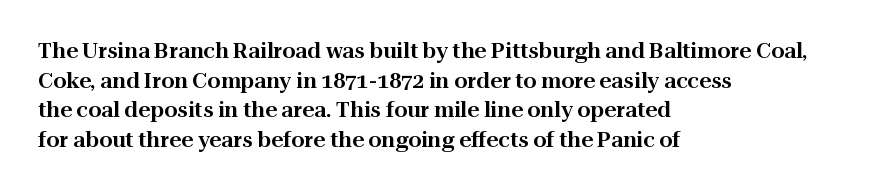
Caption: standard tracking, unaltered. Only glyphs here, with clear space below each row. The line-height multiplier appears to be the usual default. The typography opts for an upright posture over an oblique one. A student would call this left alignment; a typographer would say flush left, rag right.
